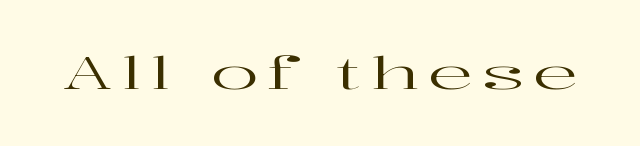
Does the lettering tilt? It doesn't — this is upright. The typeface chosen for these lines features serifs. Descenders hang freely into open space. Substantial extra tracking has been applied to these lines.
